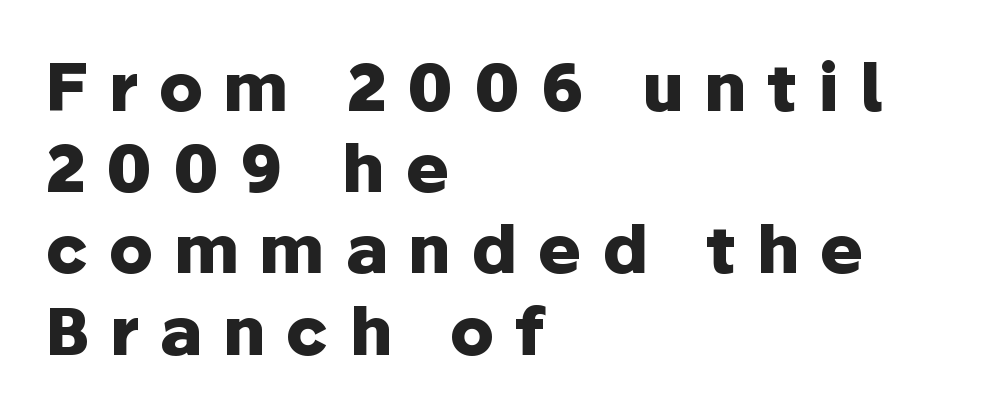
The image shows 66 px heavy sans-serif type, upright; set left-aligned, line spacing 1.23x, unusually wide letter spacing (+0.31 em), not underlined; low stroke contrast and a medium x-height.
